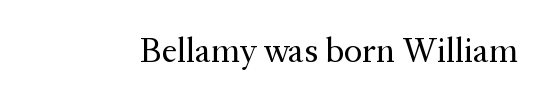
{"serif": "yes", "italic": "no", "bold": "no", "weight": "regular", "width": "normal", "stroke_contrast": "medium", "x_height": "medium", "monospaced": "no", "underline": "no", "letter_spacing": "normal", "letter_spacing_em": 0.0, "glyph_px": 35}
